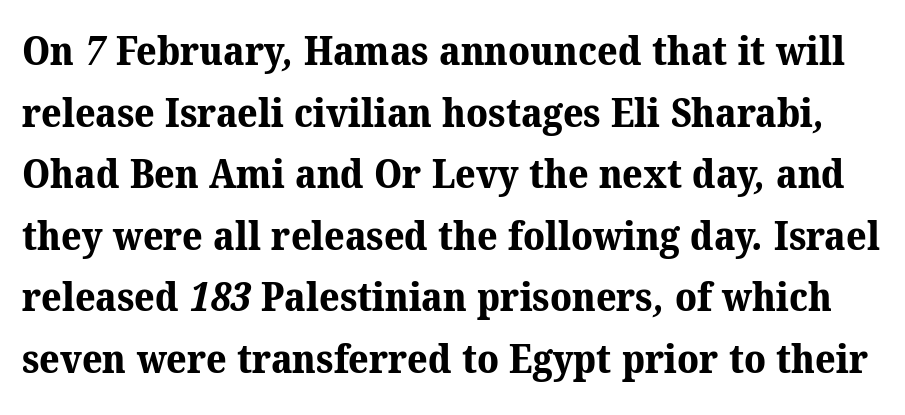
The sample has been set heavy, in full bold. The face used here is rendered with its standard letterfit. A serif font was chosen for this passage. The area under the type is left untouched. The vertical gap from one line to the next is medium. This sample has the flowing, uneven cadence of proportional lettering.
